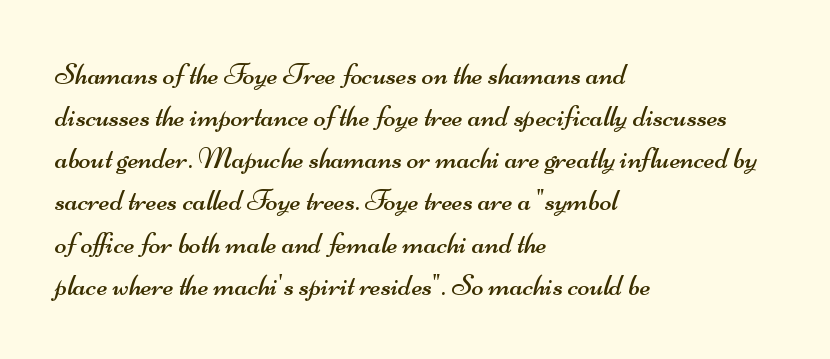
{"serif": "no", "bold": "no", "weight": "regular", "width": "wide", "stroke_contrast": "medium", "x_height": "small", "monospaced": "no", "underline": "no", "align": "left", "line_spacing": "normal", "line_spacing_ratio": 1.36, "letter_spacing": "normal", "letter_spacing_em": 0.0, "glyph_px": 31}
